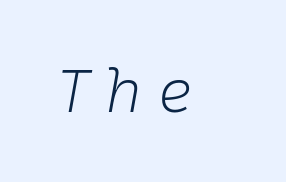
Q: Is the text bold? A: No.
Q: Is the text italic (slanted)? A: Yes, it leans right by about 10 degrees.
Q: Is the text underlined? A: No.
Q: Is the spacing between letters normal or unusually wide? A: Unusually wide.
Q: Width (condensed, normal, or wide)? A: Normal.
Q: Stroke contrast? A: Low.
Q: x-height? A: Medium.
